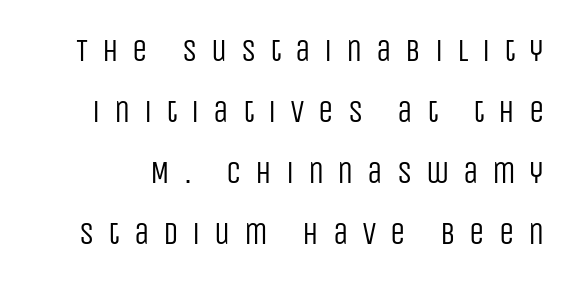
The image shows 31 px regular-weight, condensed sans-serif type, upright; set loose line spacing (1.97x), unusually wide letter spacing (+0.44 em), not underlined; low stroke contrast and a large x-height.
